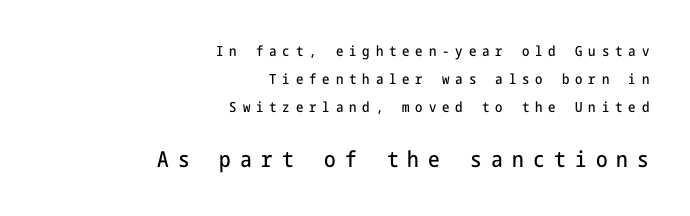
The specimen reads as upright at a glance. The zone under the glyphs is completely vacant. Which chunk is bigger? The second one — the bottom block dwarfs the top. Summary of vertical rhythm: relaxed, with wide interline spacing. Short and long lines alike share a common ending point at right.
